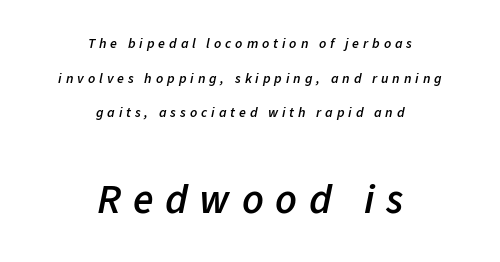
{"italic": "yes", "lean": "right", "slant_degrees": 11, "bold": "semi", "weight": "semibold", "width": "normal", "stroke_contrast": "low", "x_height": "medium", "monospaced": "no", "underline": "no", "align": "center", "line_spacing": "loose", "line_spacing_ratio": 2.47, "letter_spacing": "wide", "letter_spacing_em": 0.28, "larger_block": "second", "size_ratio": 3.0, "glyph_px": 42}
